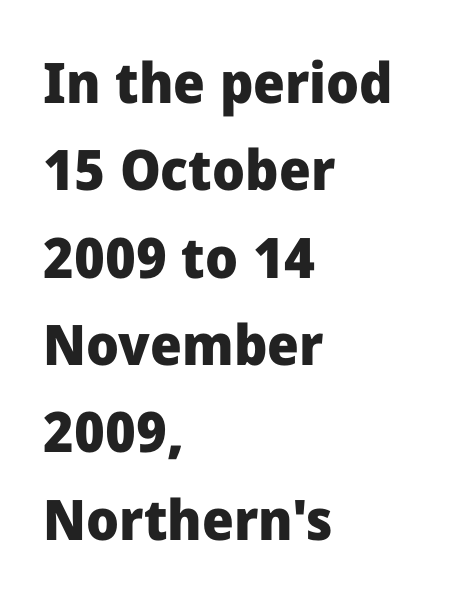
Check where the strokes stop: nothing finishes them off — pure sans. The rendering keeps characters at their native spacing. Is this a fixed-width face? No — the glyphs have proportional, varying widths. Notice how the passage keeps a crisp vertical edge on the left only.
